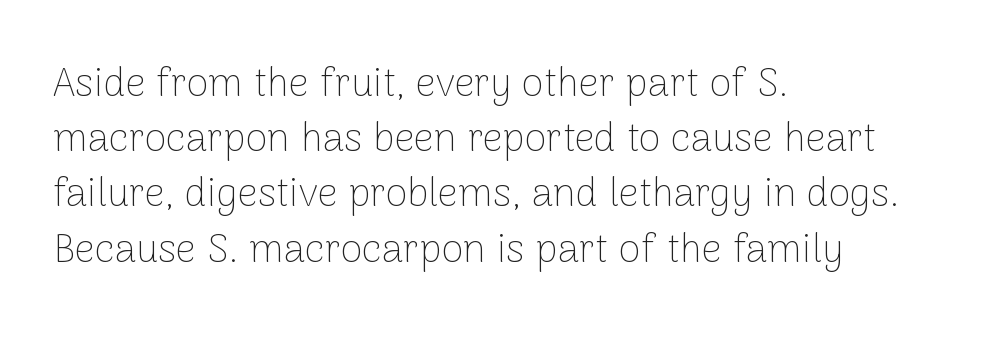
The image shows 40 px thin sans-serif type, upright; set left-aligned, normal line spacing (1.38x), normal letter spacing, not underlined; low stroke contrast and a medium x-height.
